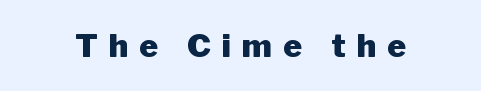
{"serif": "no", "italic": "no", "bold": "yes", "weight": "heavy", "width": "normal", "stroke_contrast": "low", "x_height": "medium", "monospaced": "no", "underline": "no", "letter_spacing": "wide", "letter_spacing_em": 0.35, "glyph_px": 32}
